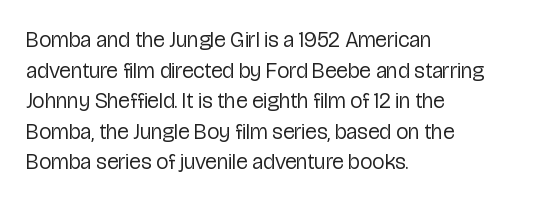
Here the glyphs are tracked normally, forming tight word shapes. This sample keeps an unexceptional amount of space between lines. Every character sits straight up, as roman type does. Each stroke keeps to a modest, everyday thickness or less. This rendering uses left alignment, leaving the right contour irregular. Descenders are the only things crossing below the line.
